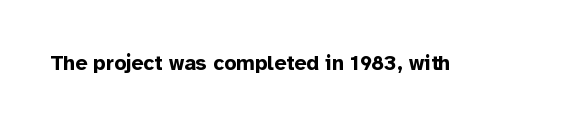
The image shows 21 px bold type, upright; set normal letter spacing, not underlined.
